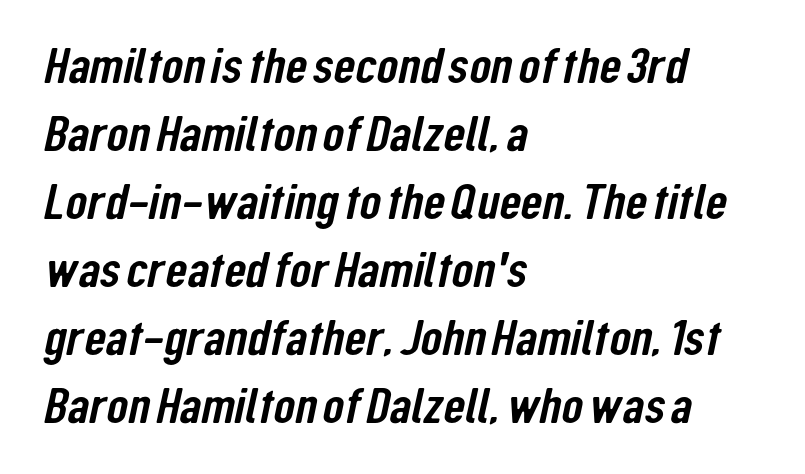
Q: Is the typeface a serif or a sans-serif typeface? A: Sans-serif.
Q: Is the text underlined? A: No.
Q: How is the paragraph aligned? A: Left-aligned.
Q: Is the spacing between letters normal or unusually wide? A: Normal.
Q: Is the spacing between lines tight, normal or loose? A: Normal.
Q: Width (condensed, normal, or wide)? A: Condensed.
Q: Stroke contrast? A: Low.
Q: x-height? A: Medium.
Q: Monospaced? A: No.
